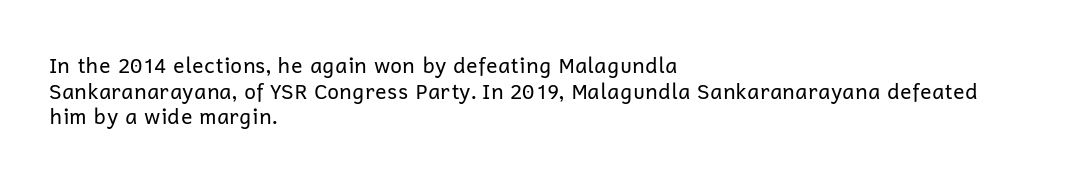
Does extra space separate the letters? No, they use regular spacing. The passage is arranged the way most books set body copy — flush left. The area under the type is left untouched. The face looks like a standard text weight, possibly lighter. Notice how the stems are strictly vertical — no italics here.
